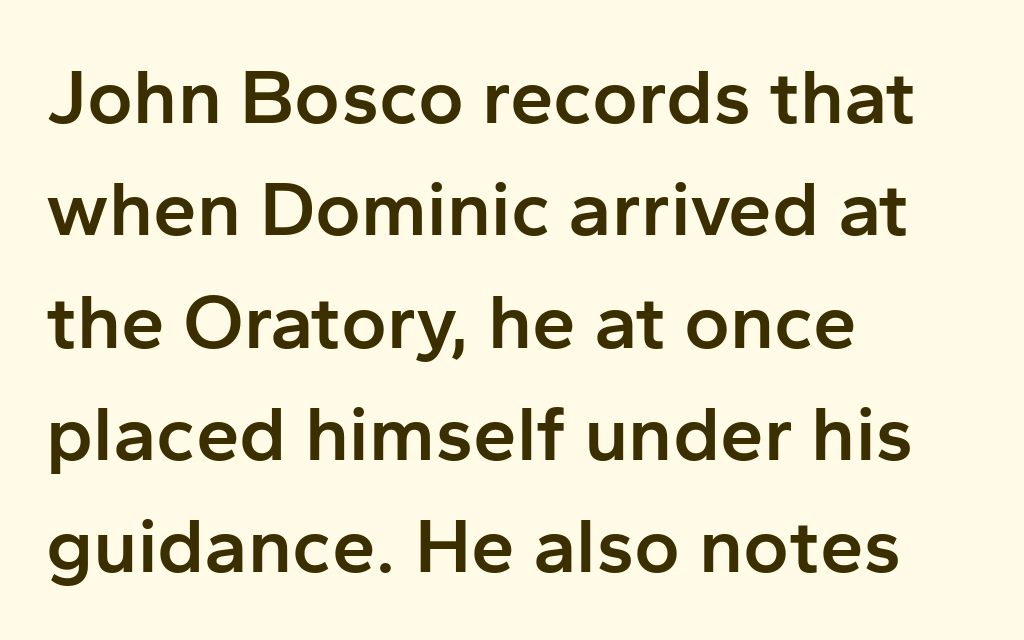
These words are printed semibold, heavier than regular yet not bold. Descenders hang freely into open space. Every character sits straight up, as roman type does. Between one letter and the next there's only the usual sliver of space.
